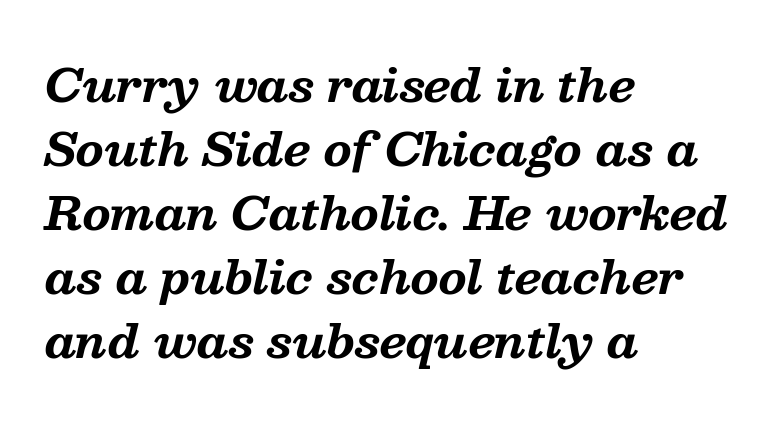
{"serif": "yes", "italic": "yes", "lean": "right", "slant_degrees": 13, "bold": "yes", "weight": "bold", "width": "normal", "stroke_contrast": "medium", "x_height": "medium", "monospaced": "no", "underline": "no", "align": "left", "line_spacing": "normal", "line_spacing_ratio": 1.42, "letter_spacing": "normal", "letter_spacing_em": 0.0, "glyph_px": 45}
